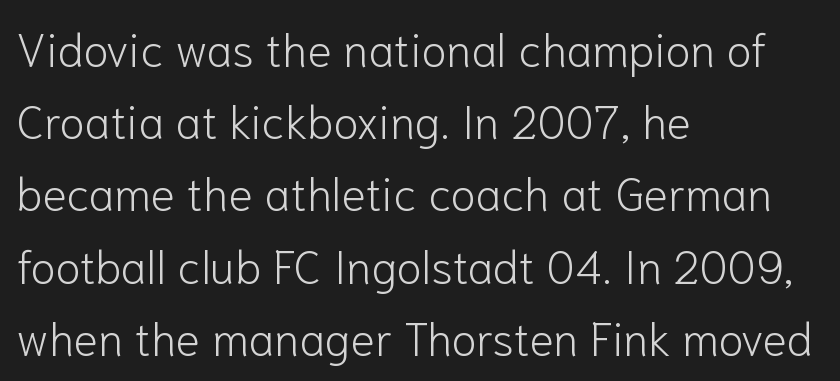
The image shows 46 px light sans-serif type, upright; set left-aligned, normal line spacing (1.57x), normal letter spacing, not underlined; low stroke contrast and a medium x-height.
